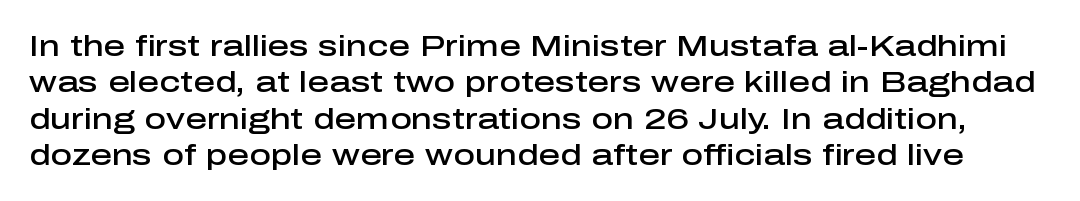
The image shows 30 px semibold sans-serif type, upright; set line spacing 1.21x, normal letter spacing, not underlined; low stroke contrast and a medium x-height.
